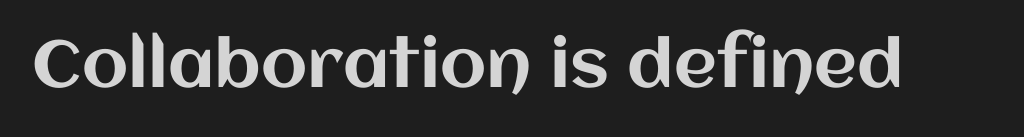
{"italic": "no", "width": "normal", "stroke_contrast": "medium", "x_height": "large", "monospaced": "no", "underline": "no", "letter_spacing": "normal", "letter_spacing_em": 0.0, "glyph_px": 66}
